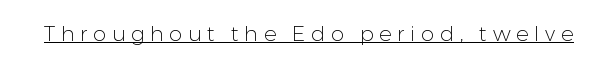
No letter is thick-stroked: the sample isn't bold. The line texture is sparse and dotted thanks to wide tracking. Do the letters lean? They stand straight. Beneath each row of characters lies a ruled line.
